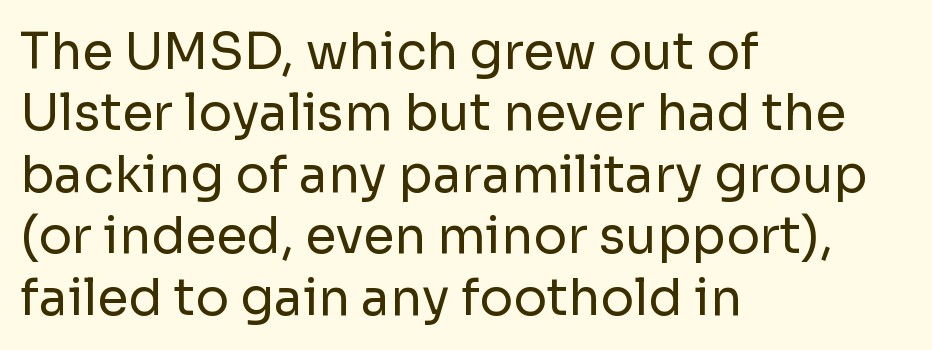
The image shows 50 px regular-weight sans-serif type, upright; set left-aligned, line spacing 1.23x, normal letter spacing, not underlined; low stroke contrast and a medium x-height.
